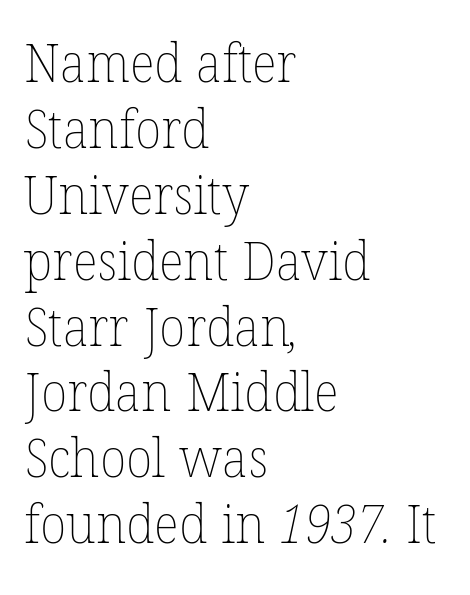
A quiet, ordinary-to-light weight characterises the typeface. This sample is left-justified, so line endings fall wherever the words run out. Beneath every word, the page is bare. No extra tracking has been applied to these lines. A typesetter would call this proportional, since set widths differ per character.
